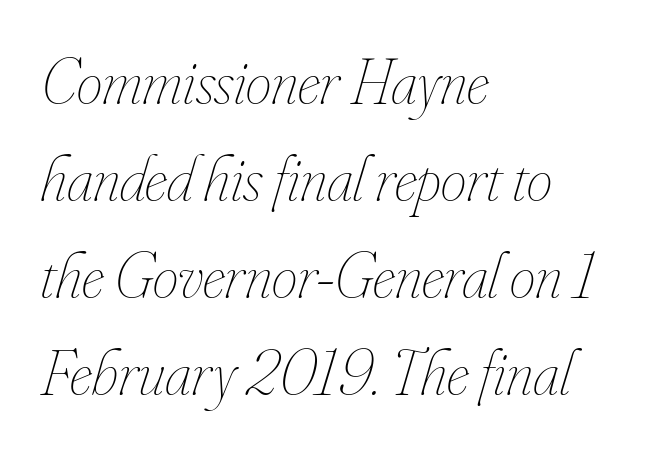
The image shows 65 px thin, condensed type, italic (leaning right); set left-aligned, normal line spacing (1.49x), normal letter spacing, not underlined; low stroke contrast and a small x-height.
